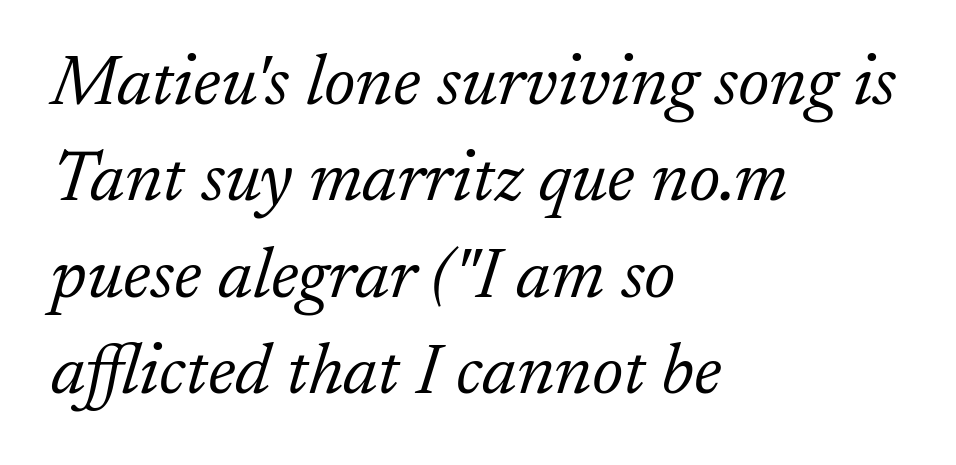
The image shows 72 px light serif type, italic (leaning right); set left-aligned, normal line spacing (1.34x), normal letter spacing, not underlined; low stroke contrast and a small x-height.
